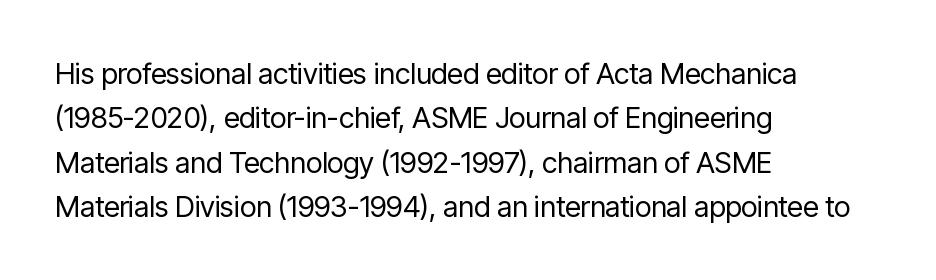
The image shows 29 px regular-weight, condensed sans-serif type, upright; set left-aligned, normal line spacing (1.53x), normal letter spacing, not underlined; low stroke contrast and a medium x-height.
